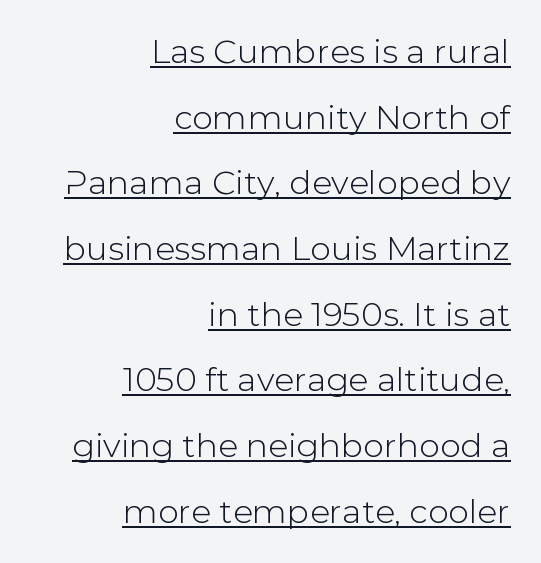
The image shows 33 px sans-serif type, upright; set right-aligned, loose line spacing (1.99x), normal letter spacing, underlined; low stroke contrast and a medium x-height.
